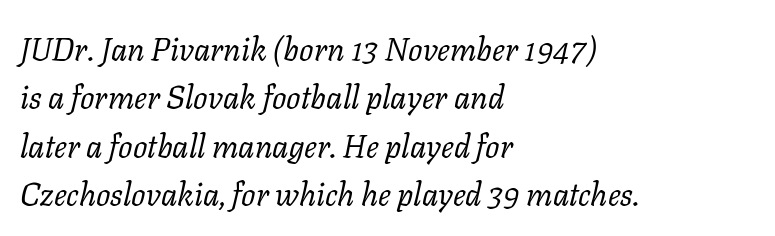
{"serif": "yes", "italic": "yes", "lean": "right", "slant_degrees": 11, "bold": "no", "weight": "regular", "width": "normal", "stroke_contrast": "low", "x_height": "medium", "monospaced": "no", "underline": "no", "align": "left", "line_spacing": "normal", "line_spacing_ratio": 1.51, "letter_spacing": "normal", "letter_spacing_em": 0.0, "glyph_px": 32}
